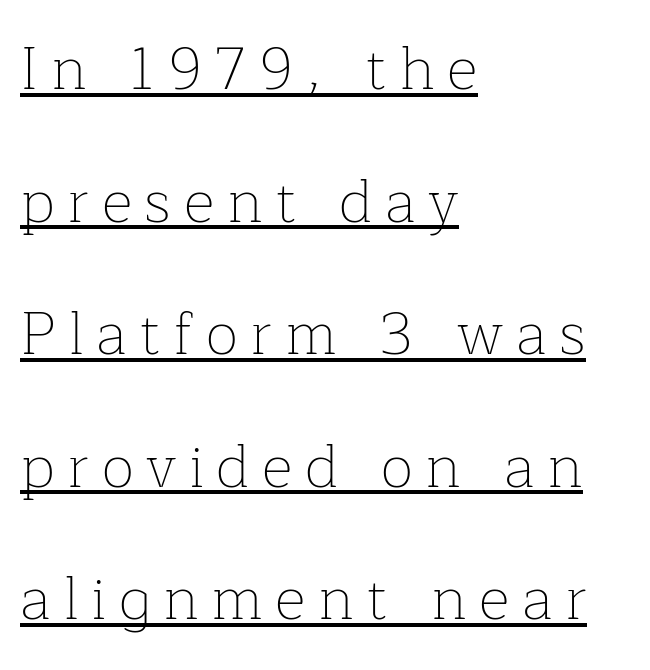
Q: Is the text bold? A: No.
Q: Is the text italic (slanted)? A: No, it is upright.
Q: Is the typeface a serif or a sans-serif typeface? A: Serif.
Q: Is the text underlined? A: Yes.
Q: How is the paragraph aligned? A: Left-aligned.
Q: Is the spacing between letters normal or unusually wide? A: Unusually wide.
Q: Is the spacing between lines tight, normal or loose? A: Loose.
Q: Width (condensed, normal, or wide)? A: Normal.
Q: Stroke contrast? A: Low.
Q: x-height? A: Medium.
Q: Monospaced? A: No.
